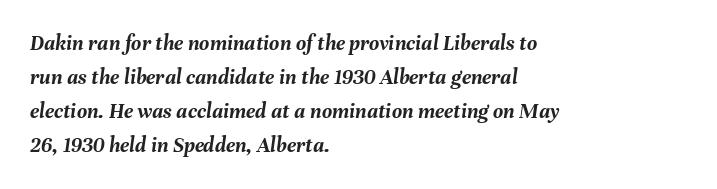
Q: Is the text bold? A: Yes.
Q: Is the text italic (slanted)? A: Yes, it leans right by about 8 degrees.
Q: Is the text underlined? A: No.
Q: How is the paragraph aligned? A: Left-aligned.
Q: Is the spacing between letters normal or unusually wide? A: Normal.
Q: Is the spacing between lines tight, normal or loose? A: Normal.
